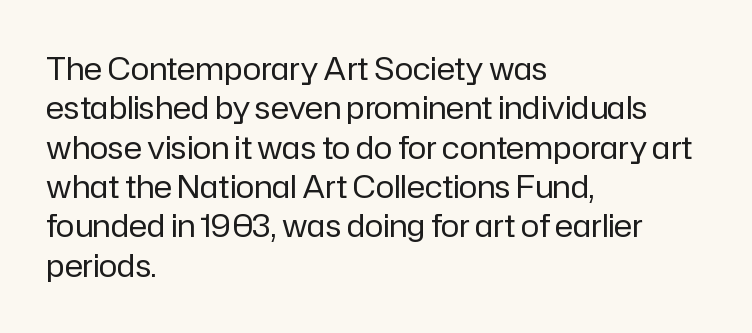
{"serif": "no", "italic": "no", "bold": "no", "weight": "regular", "width": "normal", "stroke_contrast": "low", "x_height": "medium", "monospaced": "no", "underline": "no", "align": "left", "line_spacing": "normal", "line_spacing_ratio": 1.27, "letter_spacing": "normal", "letter_spacing_em": 0.0, "glyph_px": 31}
